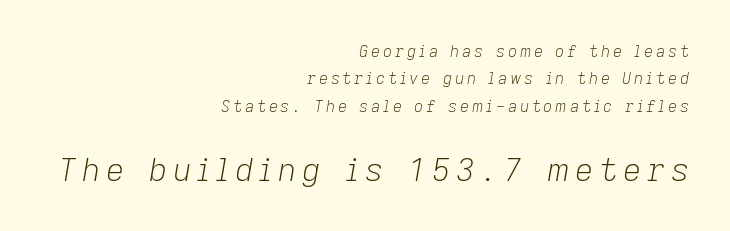
Does the lettering tilt? It does — this is italic. Stems here are at most as thick as an everyday book face. Block two is the big one; block one sits smaller above it. Type without underlining. Alignment: flush right.
